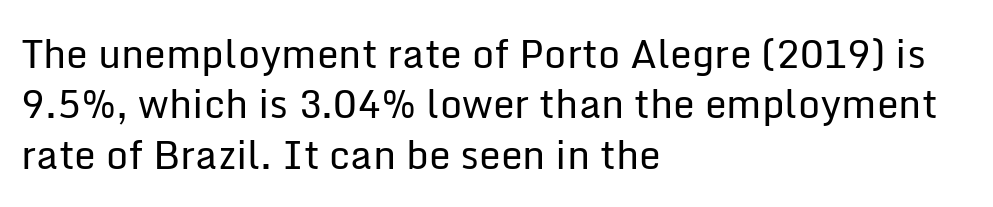
Q: Is the text bold? A: No.
Q: Is the text italic (slanted)? A: No, it is upright.
Q: Is the typeface a serif or a sans-serif typeface? A: Sans-serif.
Q: Is the text underlined? A: No.
Q: How is the paragraph aligned? A: Left-aligned.
Q: Is the spacing between letters normal or unusually wide? A: Normal.
Q: Is the spacing between lines tight, normal or loose? A: Normal.
Q: Width (condensed, normal, or wide)? A: Normal.
Q: Stroke contrast? A: Low.
Q: x-height? A: Medium.
Q: Monospaced? A: No.
